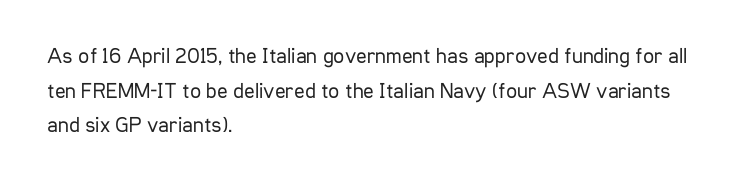
{"italic": "no", "bold": "no", "underline": "no", "align": "left", "line_spacing": "normal", "line_spacing_ratio": 1.57, "letter_spacing": "normal", "letter_spacing_em": 0.0, "glyph_px": 22}
